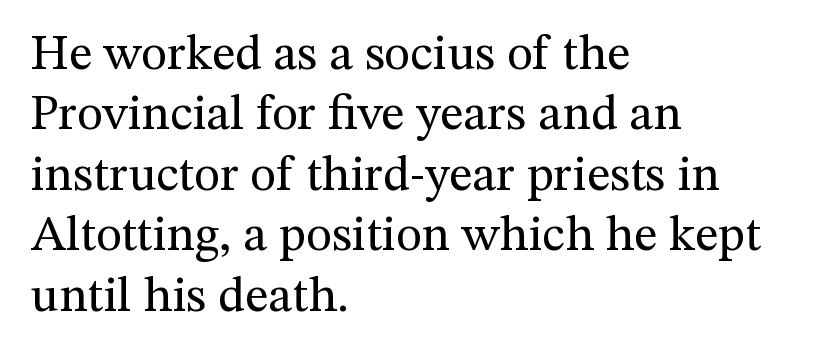
The image shows 50 px regular-weight serif type, upright; set left-aligned, line spacing 1.21x, normal letter spacing, not underlined; medium stroke contrast and a medium x-height.
